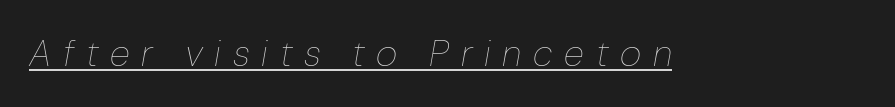
Is this a fixed-width face? No — the glyphs have proportional, varying widths. The passage shown leans; its letterforms are oblique. This reads as an unemphasized weight, regular at the heaviest. Looks like someone drew a line under every word here. Tracking here is generous; glyphs stand well apart from one another.
